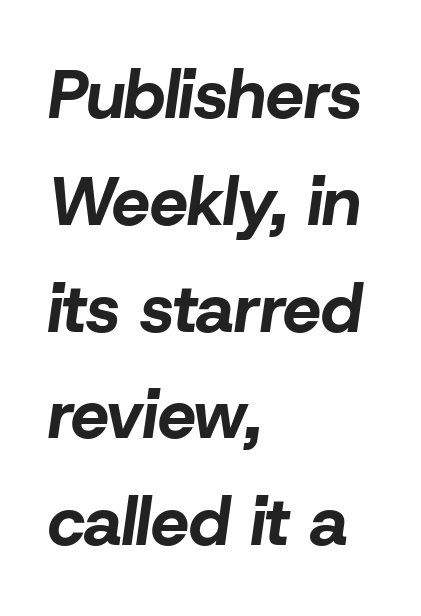
{"italic": "yes", "lean": "right", "slant_degrees": 8, "bold": "yes", "weight": "bold", "width": "normal", "stroke_contrast": "low", "x_height": "medium", "monospaced": "no", "underline": "no", "align": "left", "line_spacing": "normal", "line_spacing_ratio": 1.57, "letter_spacing": "normal", "letter_spacing_em": 0.0, "glyph_px": 68}
